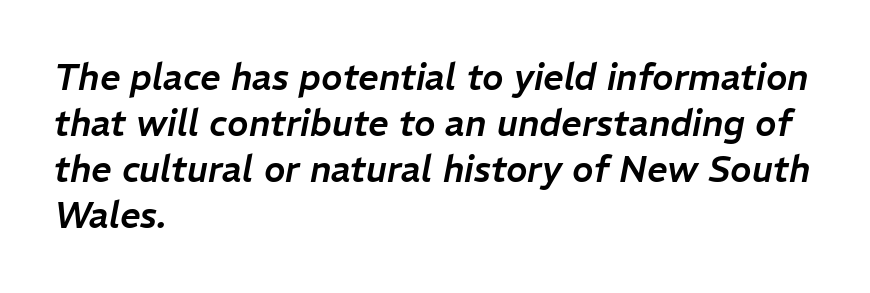
Q: Is the text italic (slanted)? A: Yes, it leans right by about 11 degrees.
Q: Is the text underlined? A: No.
Q: How is the paragraph aligned? A: Left-aligned.
Q: Is the spacing between letters normal or unusually wide? A: Normal.
Q: Is the spacing between lines tight, normal or loose? A: Normal.
Q: Width (condensed, normal, or wide)? A: Normal.
Q: Stroke contrast? A: Low.
Q: x-height? A: Medium.
Q: Monospaced? A: No.
